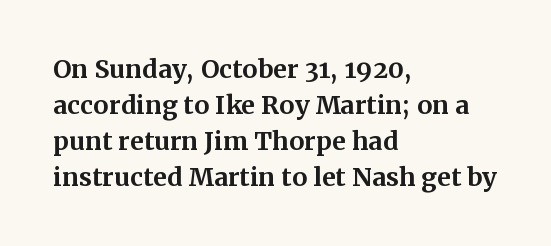
{"italic": "no", "bold": "yes", "underline": "no", "align": "left", "line_spacing": "normal", "line_spacing_ratio": 1.44, "letter_spacing": "normal", "letter_spacing_em": 0.0, "glyph_px": 25}
